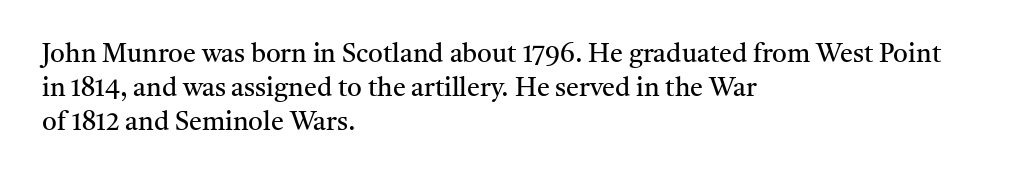
Descenders are the only things crossing below the line. Vertical strokes here are truly vertical. Compared with typical paragraphs, the rows here are spaced about the same. The setting favours the left margin, as ordinary paragraphs usually do.
